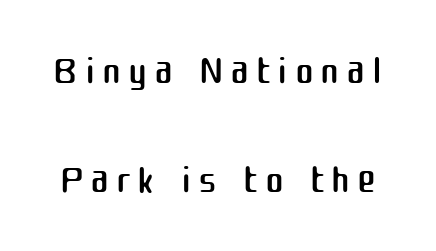
Leading: increased. Each letter keeps its own natural width here, so spacing adapts to shape. Any mark beneath the type? The region is blank. Nothing sits at the stroke ends, so this counts as sans-serif.
